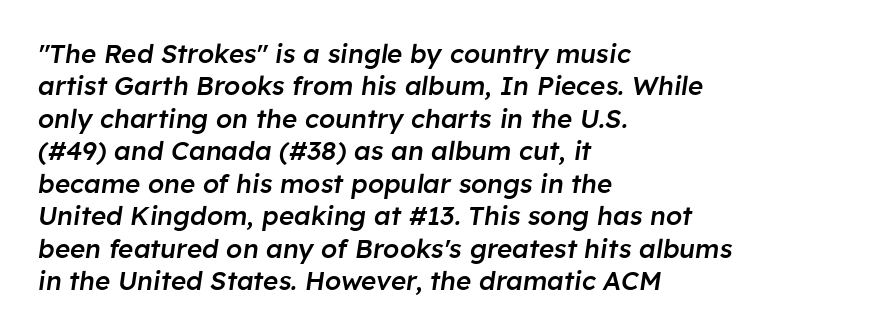
The space between consecutive lines is moderate. Casual observation: everything's shoved over to the left. No word sits above an underline. Notice how the stems are inclined rather than vertical — that's the hallmark of italics.
